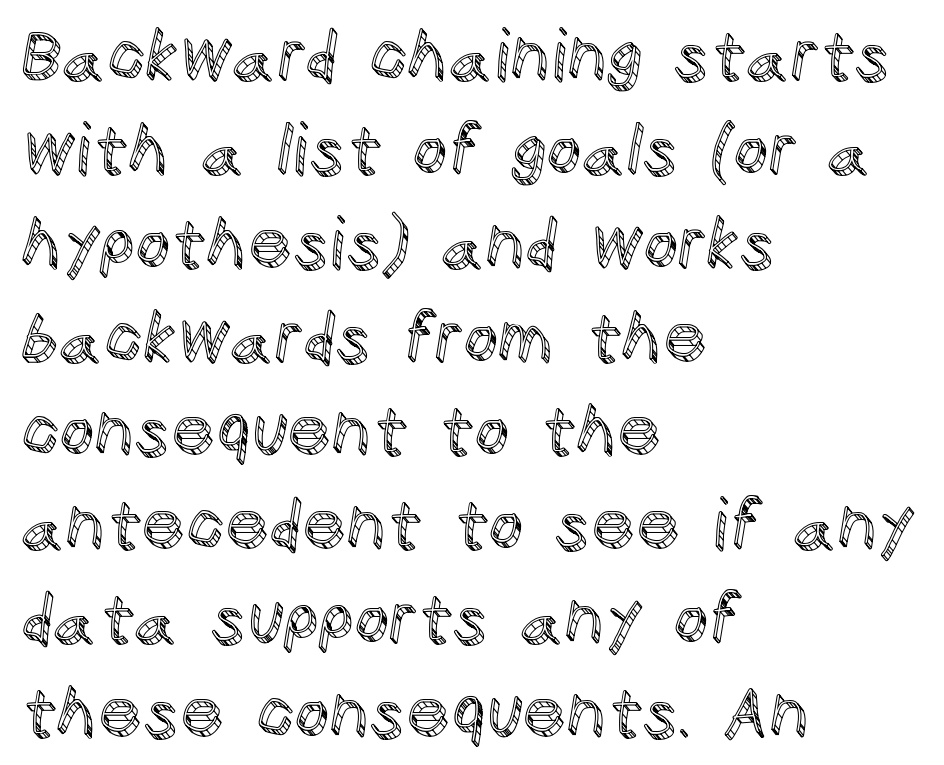
The image shows 69 px text type; set left-aligned, normal line spacing (1.36x), normal letter spacing, not underlined; a large x-height.
